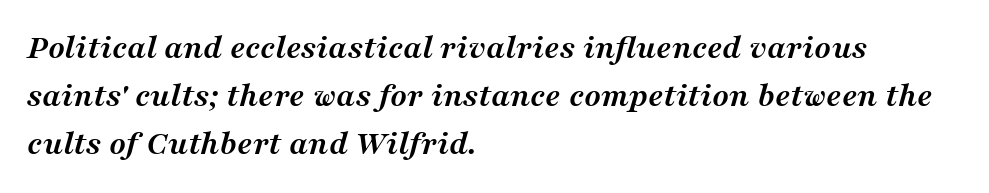
Every row of glyphs begins at an identical x-position on the left. This rendering features lettering with no underline. Strokes here are thick enough to call this a true bold. Notice how the stems are inclined rather than vertical — that's the hallmark of italics. The face used here is seriffed, in the tradition of book romans.
